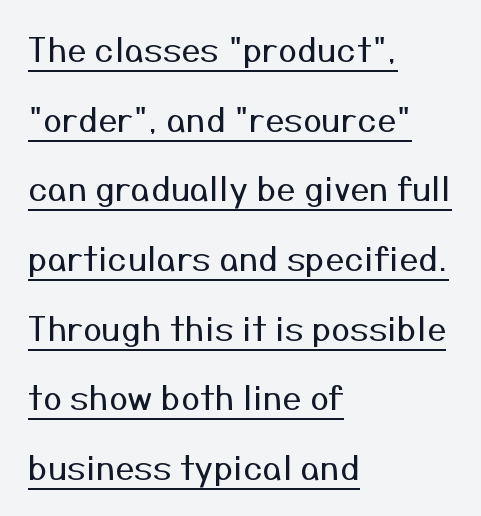
Q: Is the text bold? A: No.
Q: Is the text italic (slanted)? A: No, it is upright.
Q: Is the typeface a serif or a sans-serif typeface? A: Sans-serif.
Q: Is the text underlined? A: Yes.
Q: How is the paragraph aligned? A: Left-aligned.
Q: Is the spacing between letters normal or unusually wide? A: Normal.
Q: Is the spacing between lines tight, normal or loose? A: Loose.
Q: Width (condensed, normal, or wide)? A: Normal.
Q: Stroke contrast? A: Medium.
Q: x-height? A: Medium.
Q: Monospaced? A: No.
